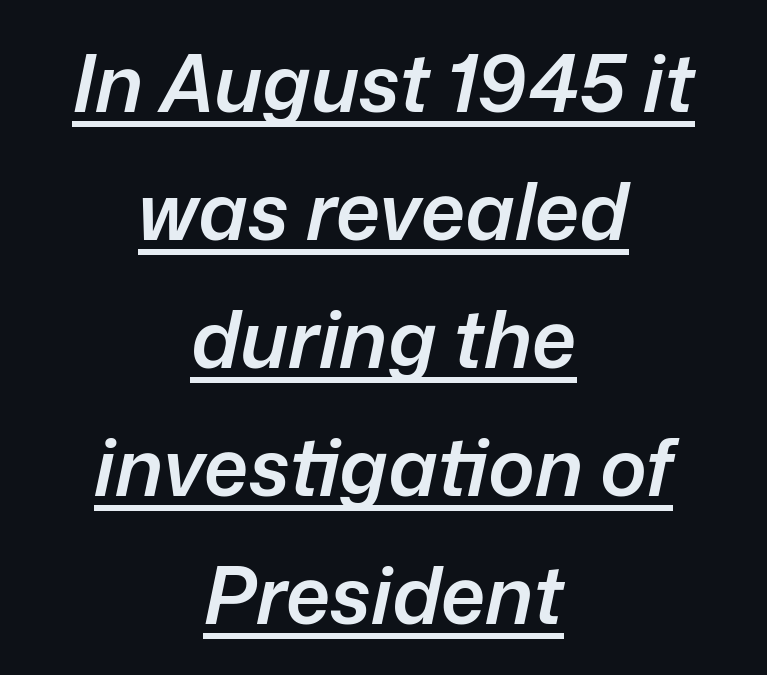
{"italic": "yes", "lean": "right", "slant_degrees": 12, "bold": "semi", "weight": "semibold", "width": "normal", "stroke_contrast": "low", "x_height": "medium", "monospaced": "no", "underline": "yes", "align": "center", "line_spacing": "normal", "line_spacing_ratio": 1.62, "letter_spacing": "normal", "letter_spacing_em": 0.0, "glyph_px": 79}
